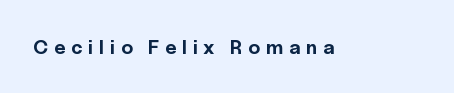
Q: Is the text bold? A: Yes.
Q: Is the text italic (slanted)? A: No, it is upright.
Q: Is the text underlined? A: No.
Q: Is the spacing between letters normal or unusually wide? A: Unusually wide.
